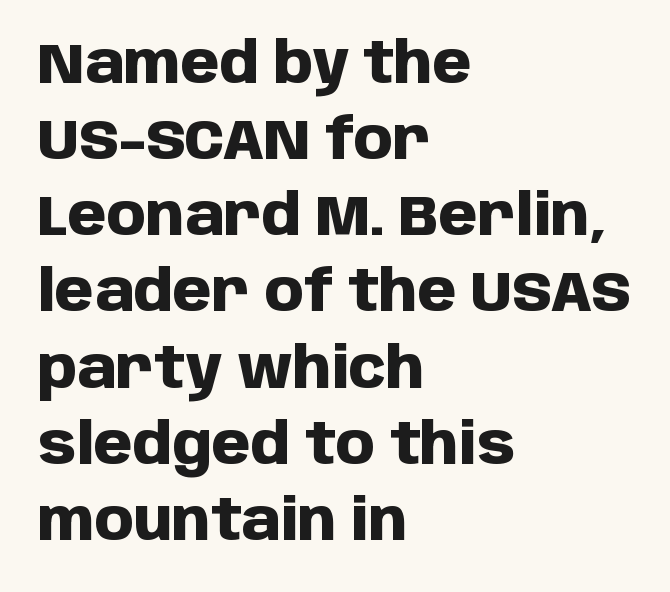
{"serif": "no", "italic": "no", "bold": "yes", "weight": "heavy", "width": "normal", "stroke_contrast": "low", "x_height": "large", "monospaced": "no", "underline": "no", "align": "left", "line_spacing": "normal", "line_spacing_ratio": 1.36, "letter_spacing": "normal", "letter_spacing_em": 0.0, "glyph_px": 56}
